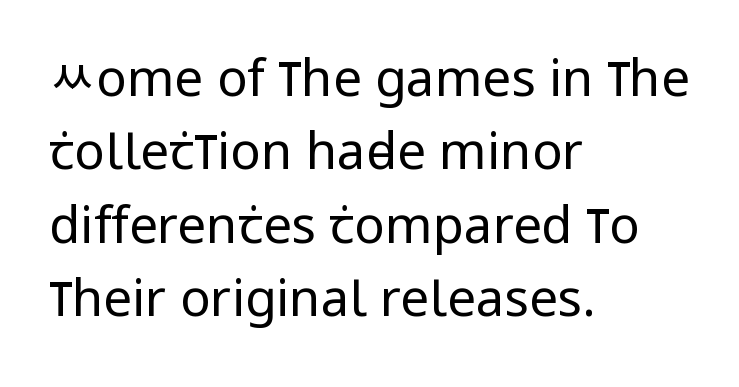
Q: Is the text bold? A: No.
Q: Is the text italic (slanted)? A: No, it is upright.
Q: Is the typeface a serif or a sans-serif typeface? A: Sans-serif.
Q: Is the text underlined? A: No.
Q: How is the paragraph aligned? A: Left-aligned.
Q: Is the spacing between letters normal or unusually wide? A: Normal.
Q: Is the spacing between lines tight, normal or loose? A: Normal.
Q: Width (condensed, normal, or wide)? A: Condensed.
Q: Stroke contrast? A: Low.
Q: x-height? A: Large.
Q: Monospaced? A: No.
